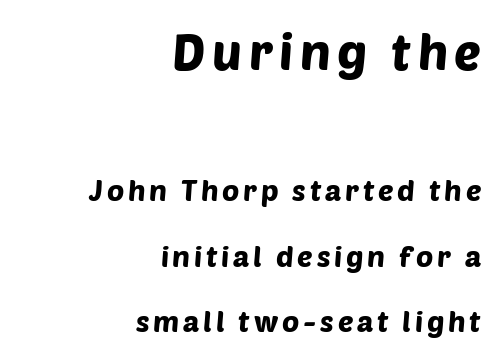
Q: Is the typeface a serif or a sans-serif typeface? A: Sans-serif.
Q: Is the text underlined? A: No.
Q: How is the paragraph aligned? A: Right-aligned.
Q: Is the spacing between lines tight, normal or loose? A: Loose.
Q: Which block of text is set in a larger size, the first (top) or the second (bottom)? A: The first (top) one.
Q: Width (condensed, normal, or wide)? A: Normal.
Q: Stroke contrast? A: Low.
Q: x-height? A: Large.
Q: Monospaced? A: No.
